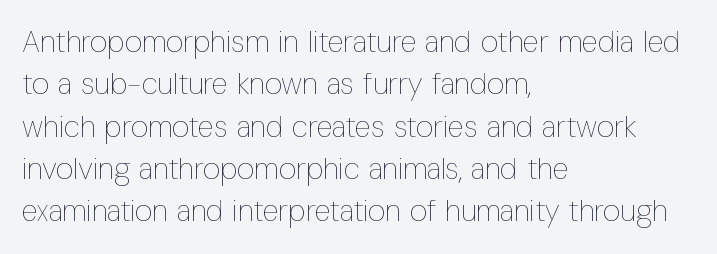
Do the characters align in a grid? No, the font is proportional. Anything drawn beneath the words? Only blank space. This is not heavy type; no bold has been used. Here the glyphs are tracked normally, forming tight word shapes. Line beginnings align vertically; line endings do not. Vertical spacing — default.
